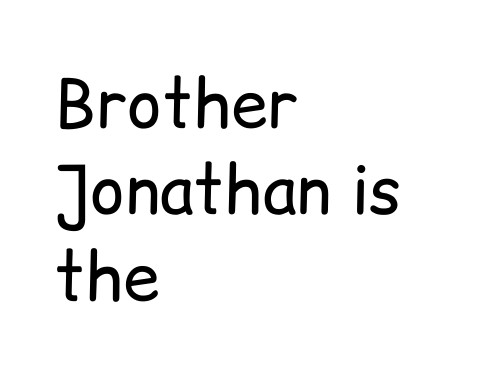
The image shows 66 px regular-weight sans-serif type, upright; set left-aligned, normal line spacing (1.31x), normal letter spacing, not underlined; low stroke contrast and a medium x-height.
